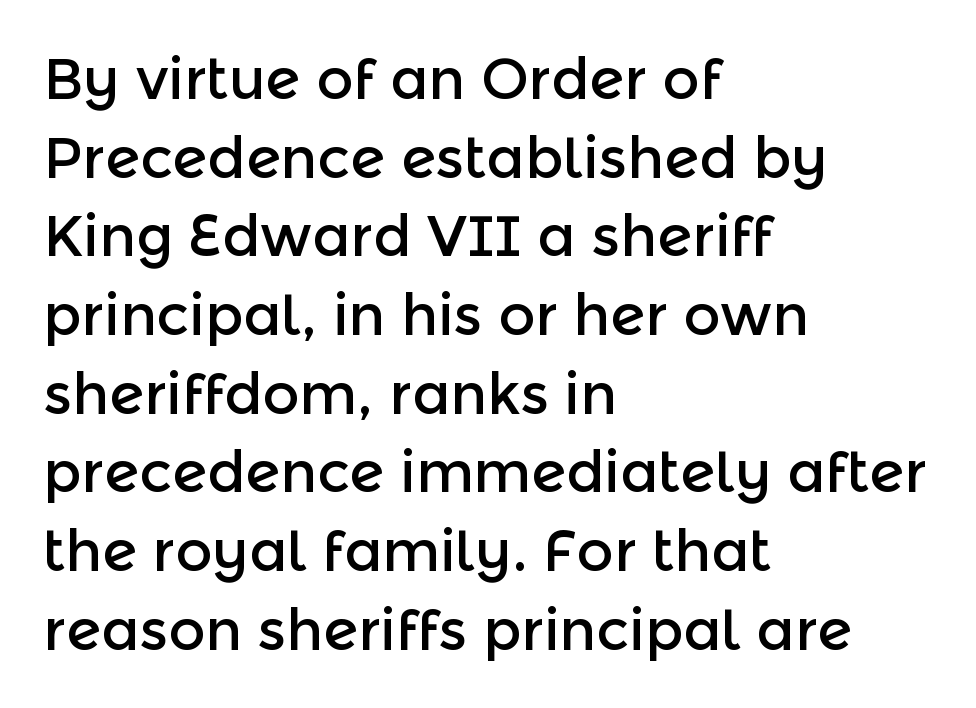
The image shows 57 px sans-serif type, upright; set left-aligned, normal line spacing (1.38x), normal letter spacing, not underlined; a medium x-height.
